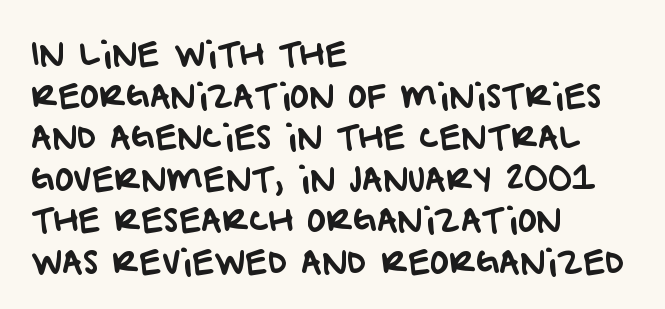
Q: Is the typeface a serif or a sans-serif typeface? A: Sans-serif.
Q: Is the text underlined? A: No.
Q: How is the paragraph aligned? A: Left-aligned.
Q: Is the spacing between letters normal or unusually wide? A: Normal.
Q: Is the spacing between lines tight, normal or loose? A: Normal.
Q: Width (condensed, normal, or wide)? A: Normal.
Q: Stroke contrast? A: Low.
Q: x-height? A: Large.
Q: Monospaced? A: No.
